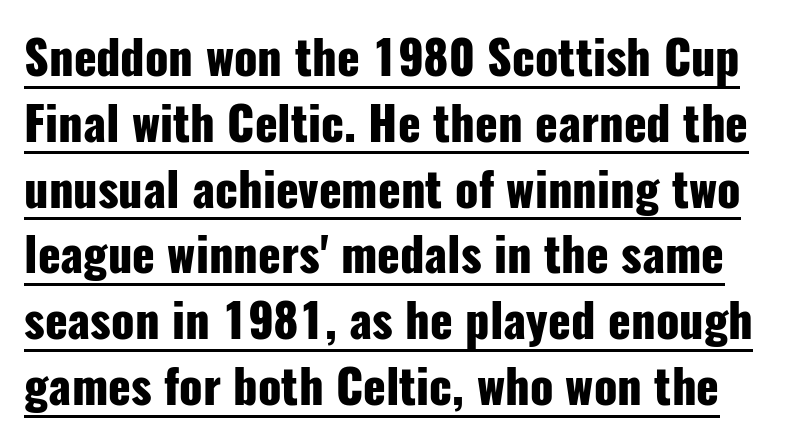
Q: Is the text bold? A: Yes.
Q: Is the text italic (slanted)? A: No, it is upright.
Q: Is the typeface a serif or a sans-serif typeface? A: Sans-serif.
Q: Is the text underlined? A: Yes.
Q: Is the spacing between letters normal or unusually wide? A: Normal.
Q: Is the spacing between lines tight, normal or loose? A: Normal.
Q: Width (condensed, normal, or wide)? A: Condensed.
Q: Stroke contrast? A: Low.
Q: x-height? A: Medium.
Q: Monospaced? A: No.
